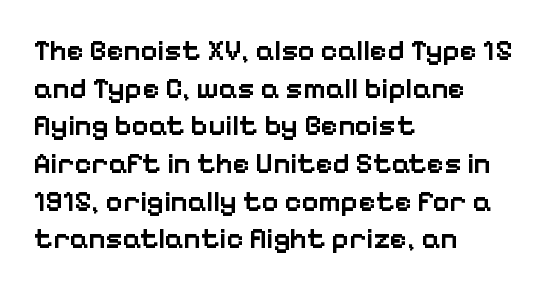
The image shows 29 px semibold sans-serif type, upright; set left-aligned, normal line spacing (1.3x), normal letter spacing, not underlined; low stroke contrast and a medium x-height.
